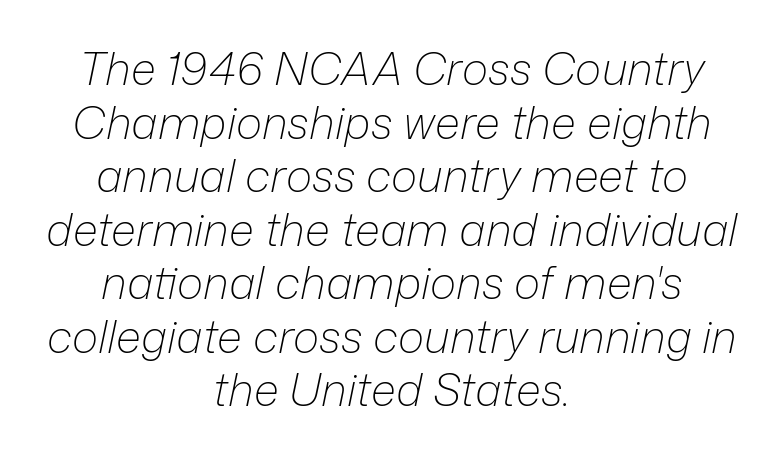
Q: Is the text bold? A: No.
Q: Is the text italic (slanted)? A: Yes, it leans right by about 12 degrees.
Q: Is the text underlined? A: No.
Q: How is the paragraph aligned? A: Centered.
Q: Is the spacing between letters normal or unusually wide? A: Normal.
Q: Width (condensed, normal, or wide)? A: Normal.
Q: Stroke contrast? A: Low.
Q: x-height? A: Medium.
Q: Monospaced? A: No.
